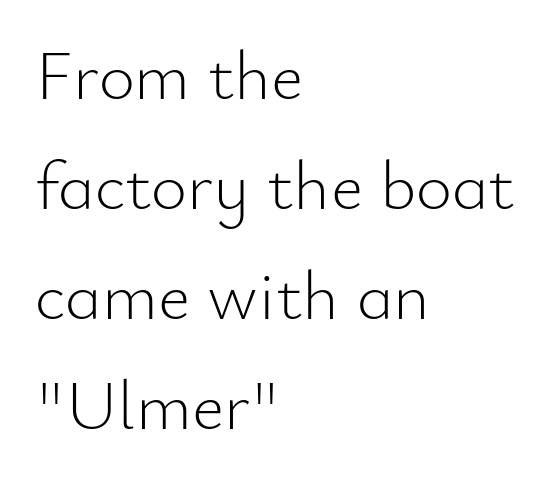
{"serif": "no", "italic": "no", "bold": "no", "weight": "light", "width": "normal", "stroke_contrast": "low", "x_height": "small", "monospaced": "no", "underline": "no", "align": "left", "line_spacing": "normal", "line_spacing_ratio": 1.57, "letter_spacing": "normal", "letter_spacing_em": 0.0, "glyph_px": 70}
